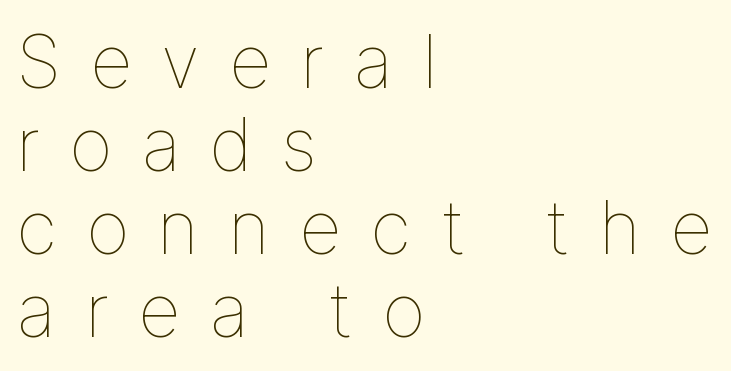
Q: Is the text bold? A: No.
Q: Is the text italic (slanted)? A: No, it is upright.
Q: Is the text underlined? A: No.
Q: How is the paragraph aligned? A: Left-aligned.
Q: Is the spacing between letters normal or unusually wide? A: Unusually wide.
Q: Is the spacing between lines tight, normal or loose? A: Tight.
Q: Width (condensed, normal, or wide)? A: Normal.
Q: Stroke contrast? A: Low.
Q: x-height? A: Medium.
Q: Monospaced? A: No.
